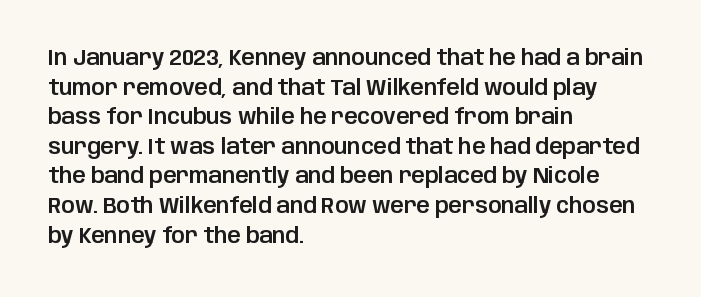
{"italic": "no", "underline": "no", "align": "left", "line_spacing": "normal", "line_spacing_ratio": 1.41, "letter_spacing": "normal", "letter_spacing_em": 0.0, "glyph_px": 21}
